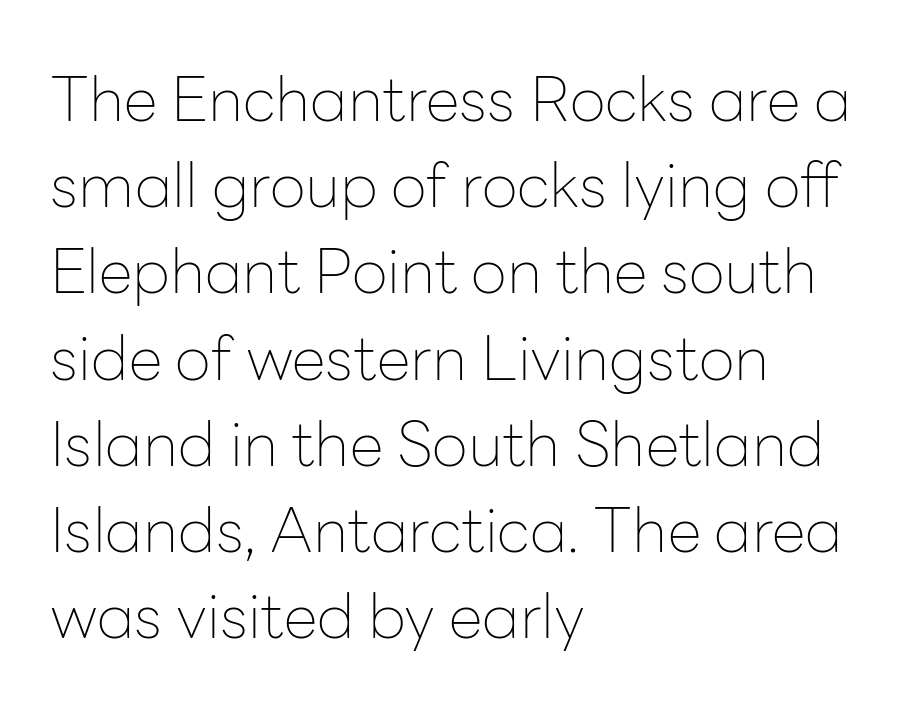
The image shows 62 px thin sans-serif type, upright; set left-aligned, normal line spacing (1.39x), normal letter spacing, not underlined; low stroke contrast and a medium x-height.
